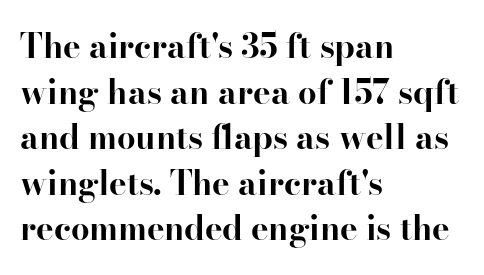
{"serif": "yes", "italic": "no", "bold": "yes", "weight": "bold", "width": "normal", "stroke_contrast": "high", "x_height": "small", "monospaced": "no", "underline": "no", "align": "left", "line_spacing": "normal", "line_spacing_ratio": 1.38, "letter_spacing": "normal", "letter_spacing_em": 0.0, "glyph_px": 33}
